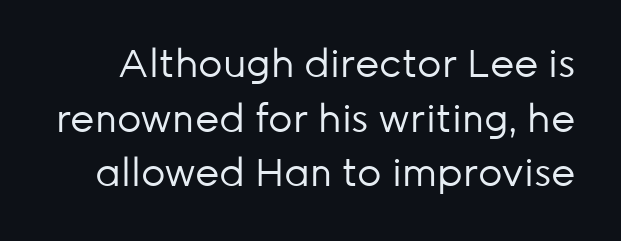
Classification — sans serif. Bold? No — there's no thickening of the strokes. Does the leading feel generous? No, just average. Spacing verdict: proportional, widths tailored to each character.
